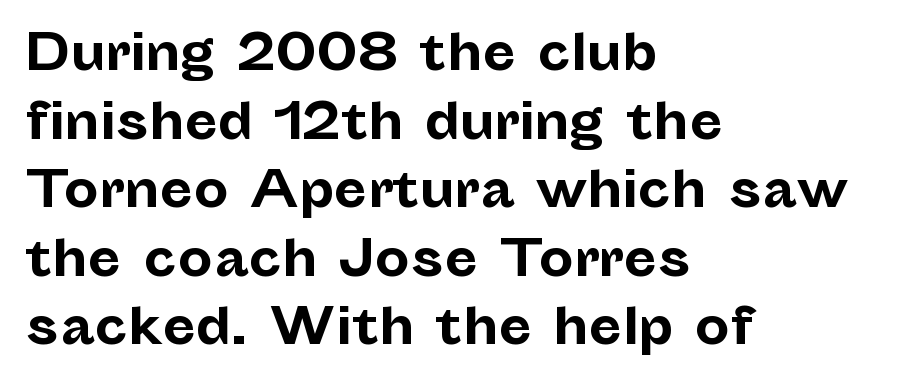
Q: Is the text bold? A: Yes.
Q: Is the text italic (slanted)? A: No, it is upright.
Q: Is the typeface a serif or a sans-serif typeface? A: Sans-serif.
Q: Is the text underlined? A: No.
Q: How is the paragraph aligned? A: Left-aligned.
Q: Is the spacing between letters normal or unusually wide? A: Normal.
Q: Is the spacing between lines tight, normal or loose? A: Normal.
Q: Width (condensed, normal, or wide)? A: Normal.
Q: Stroke contrast? A: Low.
Q: x-height? A: Medium.
Q: Monospaced? A: No.
